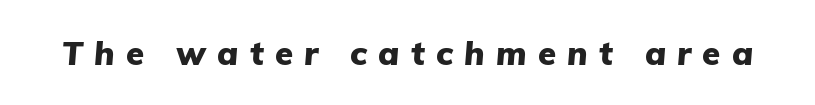
The image shows 33 px heavy type, italic (leaning right); set unusually wide letter spacing (+0.34 em), not underlined; low stroke contrast and a medium x-height.
